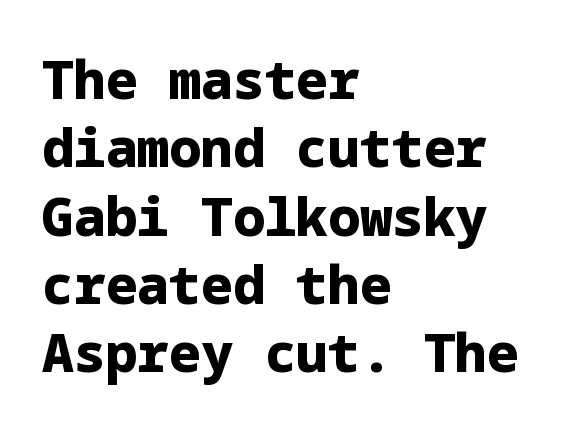
{"serif": "no", "italic": "no", "bold": "yes", "weight": "heavy", "width": "normal", "stroke_contrast": "low", "x_height": "medium", "underline": "no", "align": "left", "line_spacing": "normal", "line_spacing_ratio": 1.29, "letter_spacing": "normal", "letter_spacing_em": 0.0, "glyph_px": 53}
